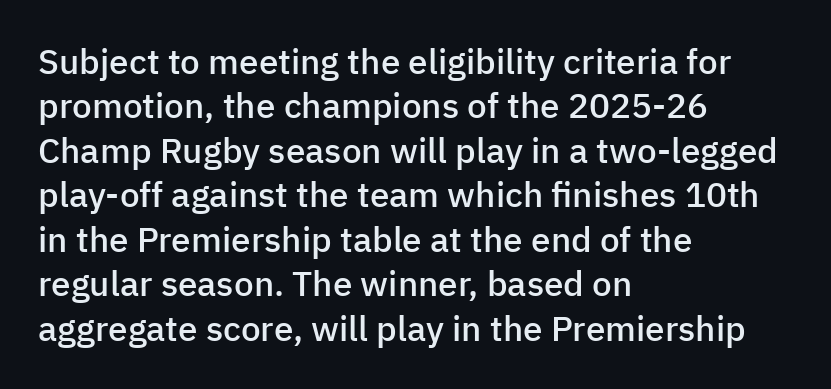
In CSS terms this would be text-align: left. The passage shown is semibold, sitting just below true bold. The typeface chosen for these lines omits serifs. Glance below the letters and you will spot only blank space.
